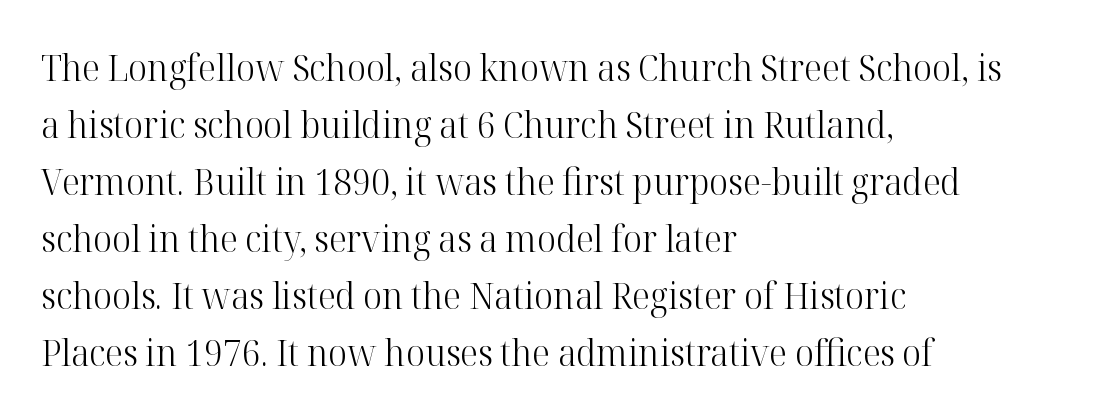
The weight tops out at a normal text grade. What stands out about the letter spacing? Nothing — it is the standard amount. Honestly, there is no underline to notice here at all. Italic: no, the glyphs are upright roman. Each letter's strokes conclude with small projecting serifs.
